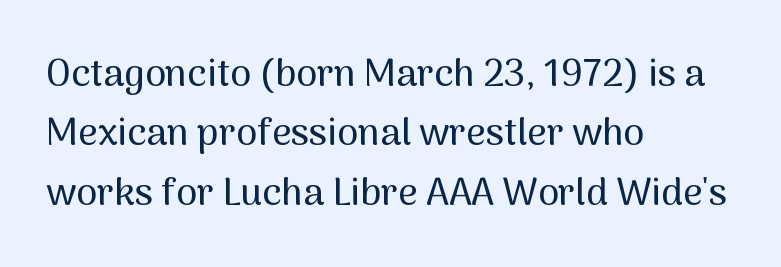
Q: Is the text italic (slanted)? A: No, it is upright.
Q: Is the typeface a serif or a sans-serif typeface? A: Sans-serif.
Q: Is the text underlined? A: No.
Q: How is the paragraph aligned? A: Left-aligned.
Q: Is the spacing between letters normal or unusually wide? A: Normal.
Q: Is the spacing between lines tight, normal or loose? A: Normal.
Q: Width (condensed, normal, or wide)? A: Normal.
Q: Stroke contrast? A: Medium.
Q: x-height? A: Medium.
Q: Monospaced? A: No.
